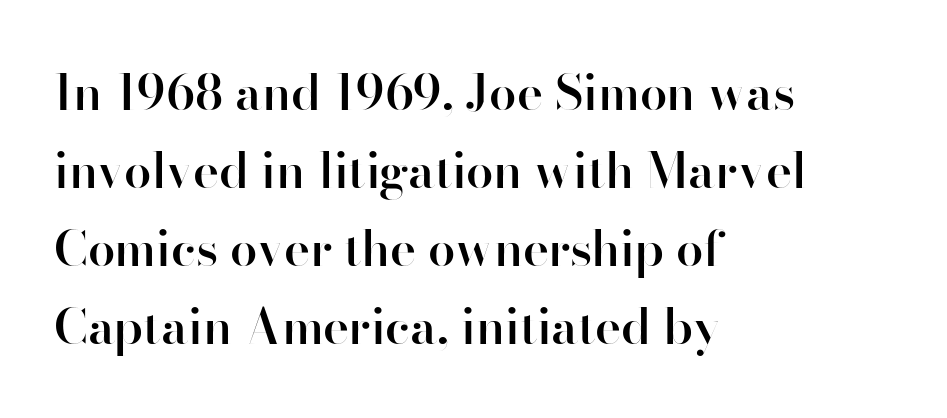
Q: Is the text bold? A: Semi-bold.
Q: Is the text italic (slanted)? A: No, it is upright.
Q: Is the typeface a serif or a sans-serif typeface? A: Sans-serif.
Q: Is the text underlined? A: No.
Q: How is the paragraph aligned? A: Left-aligned.
Q: Is the spacing between letters normal or unusually wide? A: Normal.
Q: Is the spacing between lines tight, normal or loose? A: Normal.
Q: Width (condensed, normal, or wide)? A: Normal.
Q: Stroke contrast? A: High.
Q: x-height? A: Small.
Q: Monospaced? A: No.
